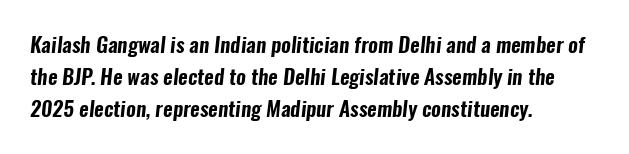
{"underline": "no", "align": "left", "line_spacing": "normal", "line_spacing_ratio": 1.53, "letter_spacing": "normal", "letter_spacing_em": 0.0, "glyph_px": 21}
